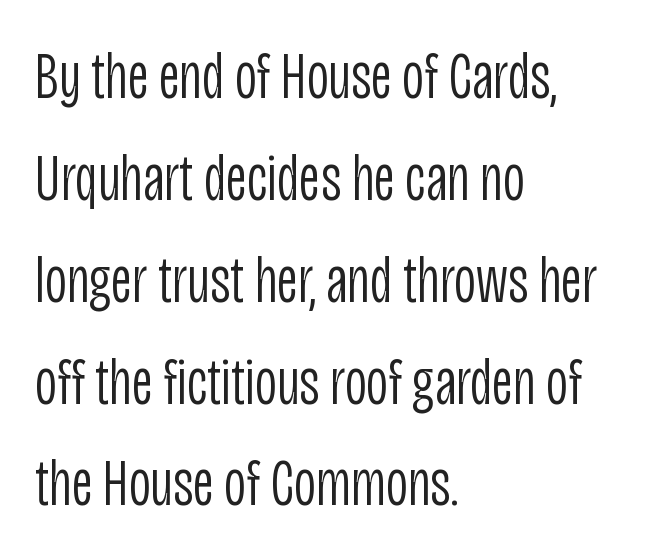
Words appear dense and cohesive because spacing is normal. Unbolded letterforms with no extra heft. In terms of leading, this rendering sits right in the middle. Does the copy run flush right? No — it runs flush left. The words here are not underlined.
